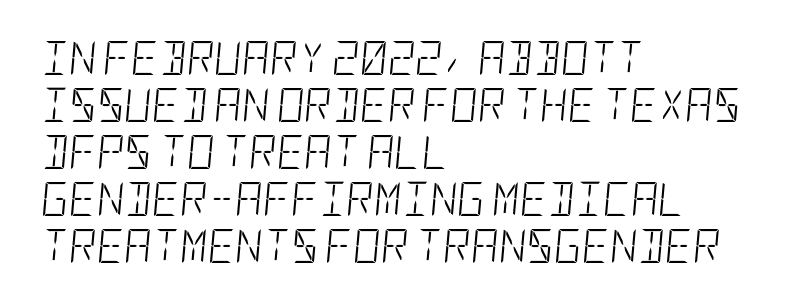
The image shows 34 px light, condensed type, italic (leaning right); set left-aligned, normal line spacing (1.38x), normal letter spacing, not underlined; low stroke contrast and a large x-height.
